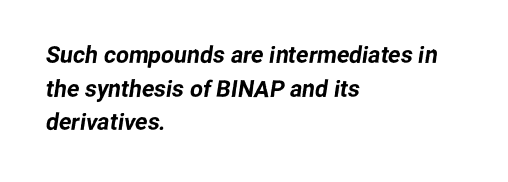
The image shows 23 px text type; set left-aligned, normal line spacing (1.46x), normal letter spacing, not underlined.
